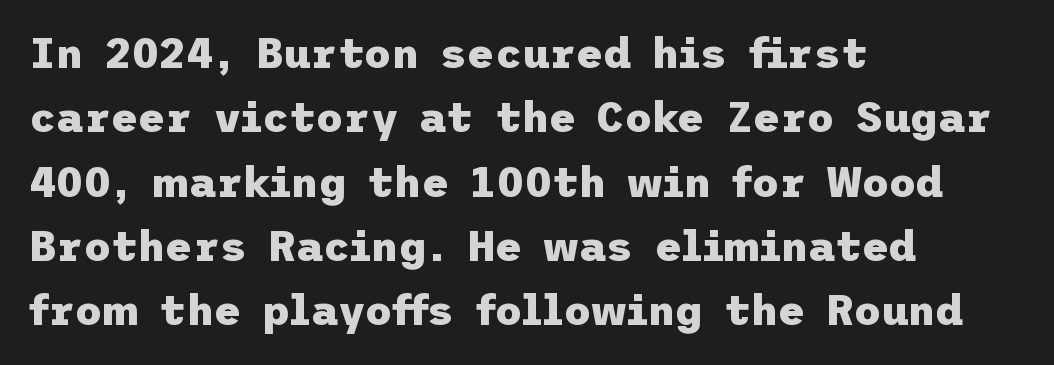
{"serif": "no", "italic": "no", "bold": "yes", "weight": "heavy", "width": "normal", "stroke_contrast": "low", "x_height": "medium", "underline": "no", "align": "left", "line_spacing": "normal", "line_spacing_ratio": 1.53, "letter_spacing": "normal", "letter_spacing_em": 0.0, "glyph_px": 42}
